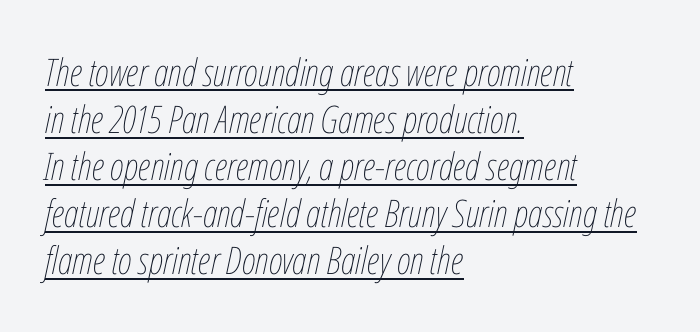
The image shows 38 px thin, condensed type, italic (leaning right); set left-aligned, line spacing 1.24x, normal letter spacing, underlined; low stroke contrast and a medium x-height.
